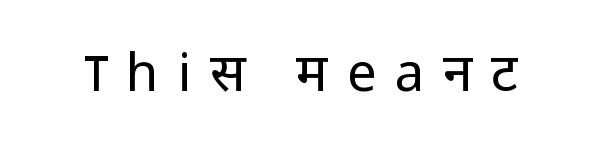
Tracking here is generous; glyphs stand well apart from one another. Regarding serifs, this sample does without them. The letters stand upright; this is a roman face. Honestly, there is no underline to notice here at all. Weight: regular or lighter. Spacing verdict: proportional, widths tailored to each character.
